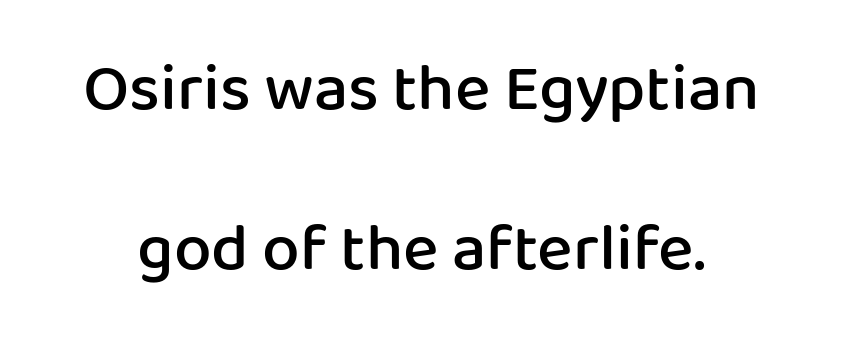
Q: Is the text bold? A: Semi-bold.
Q: Is the text italic (slanted)? A: No, it is upright.
Q: Is the typeface a serif or a sans-serif typeface? A: Sans-serif.
Q: Is the text underlined? A: No.
Q: Is the spacing between letters normal or unusually wide? A: Normal.
Q: Is the spacing between lines tight, normal or loose? A: Loose.
Q: Width (condensed, normal, or wide)? A: Normal.
Q: Stroke contrast? A: Low.
Q: x-height? A: Medium.
Q: Monospaced? A: No.
